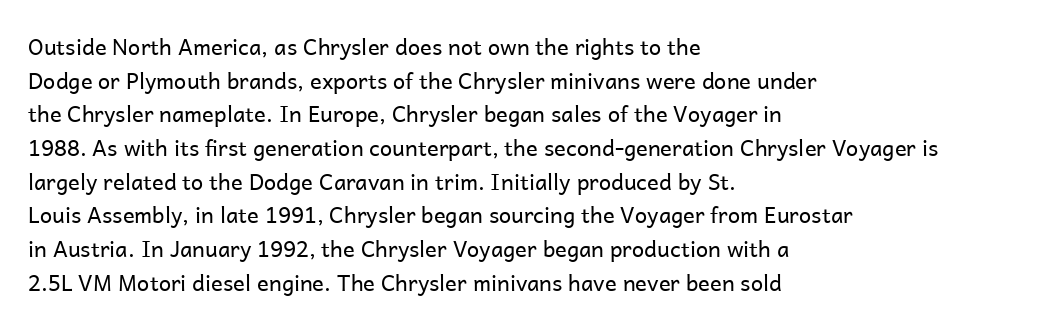
The image shows 22 px text type, upright; set left-aligned, normal line spacing (1.53x), normal letter spacing, not underlined.
